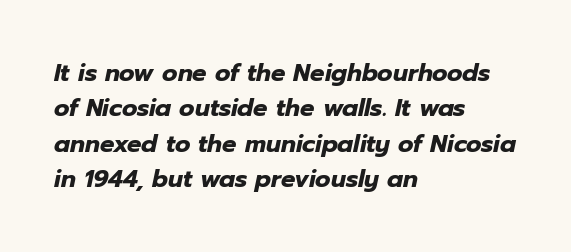
{"italic": "yes", "lean": "right", "slant_degrees": 12, "bold": "yes", "underline": "no", "align": "left", "line_spacing": "normal", "line_spacing_ratio": 1.47, "letter_spacing": "normal", "letter_spacing_em": 0.0, "glyph_px": 24}
